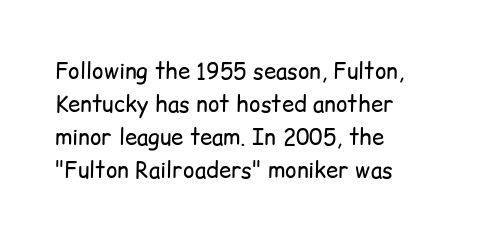
In terms of leading, this rendering sits right in the middle. Quick note: not italic, upright. Stems here are at most as thick as an everyday book face. Letter spacing: default.
